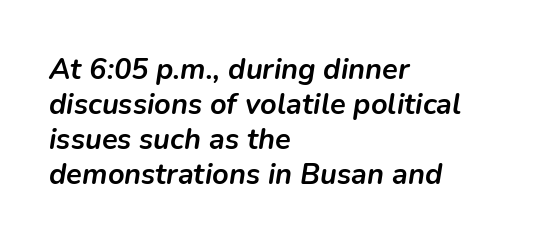
Rule under the text: the space is simply empty. The whole block is typeset with a tilt. Casual observation: everything's shoved over to the left. What stands out about the letter spacing? Nothing — it is the standard amount. In terms of weight, the rendering is a true, heavy bold.
